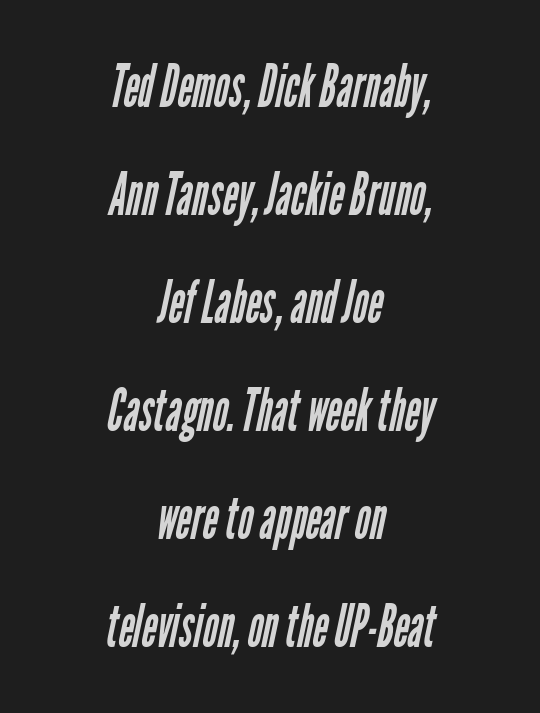
{"serif": "no", "bold": "no", "weight": "regular", "width": "condensed", "stroke_contrast": "low", "x_height": "medium", "monospaced": "no", "underline": "no", "align": "center", "line_spacing_ratio": 1.83, "letter_spacing": "normal", "letter_spacing_em": 0.0, "glyph_px": 59}
